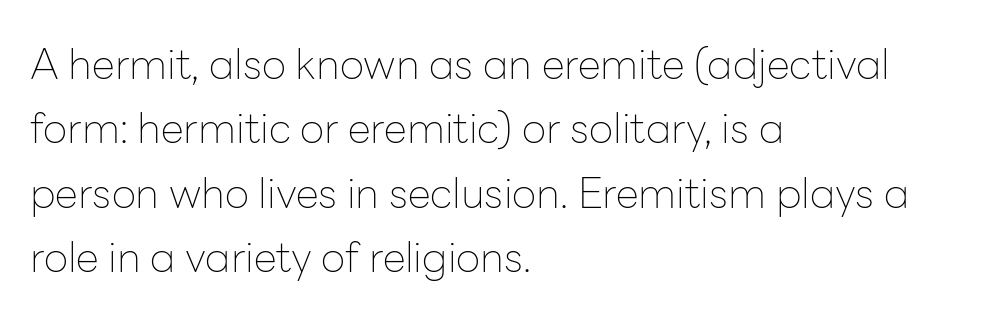
{"serif": "no", "italic": "no", "bold": "no", "weight": "thin", "width": "normal", "stroke_contrast": "low", "x_height": "medium", "monospaced": "no", "underline": "no", "align": "left", "line_spacing": "normal", "line_spacing_ratio": 1.53, "letter_spacing": "normal", "letter_spacing_em": 0.0, "glyph_px": 42}
